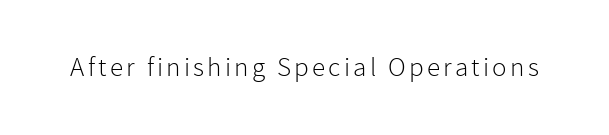
The space directly below the letters is spotless. The letters look calm and open, with moderate or lighter stems. Notice how the stems are strictly vertical — no italics here.
